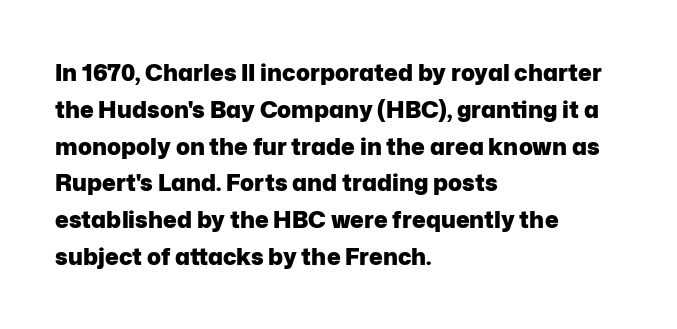
{"italic": "no", "bold": "yes", "underline": "no", "align": "left", "line_spacing": "normal", "line_spacing_ratio": 1.6, "letter_spacing": "normal", "letter_spacing_em": 0.0, "glyph_px": 23}
